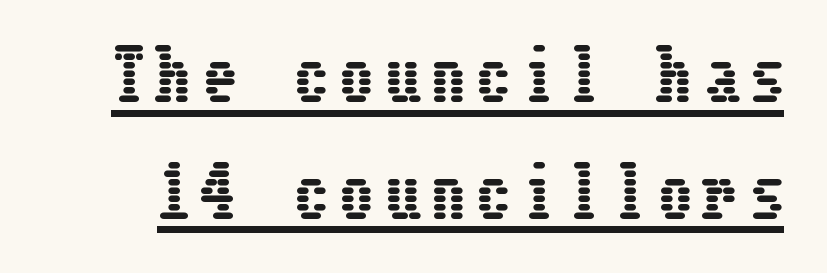
Rendered with straight, roman letterforms. The words here are underlined.
